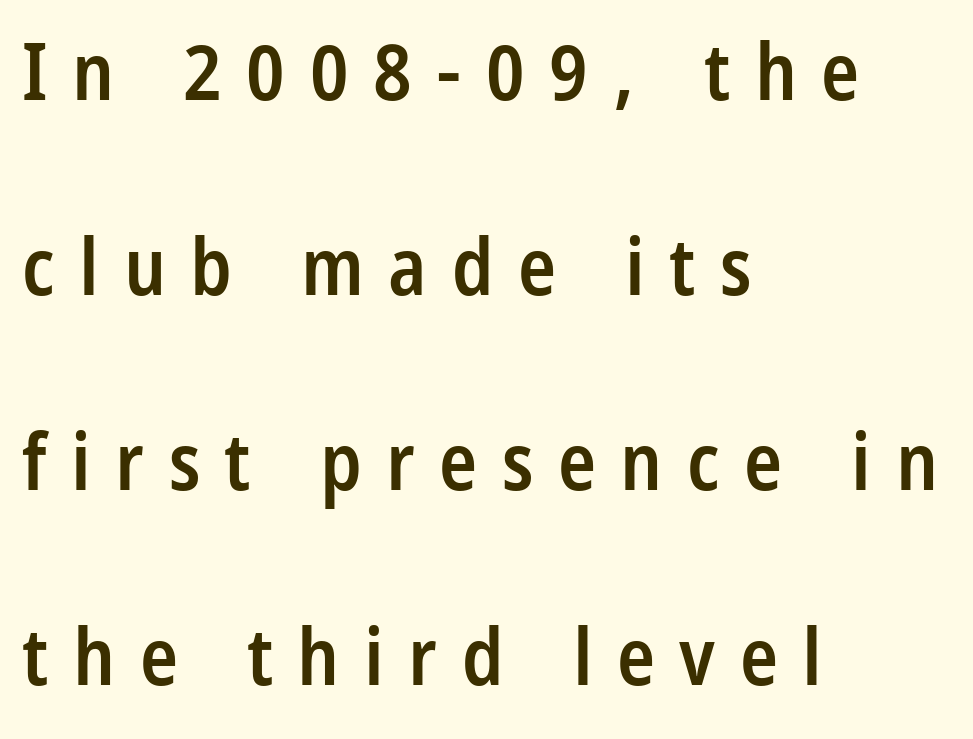
{"serif": "no", "italic": "no", "bold": "semi", "weight": "semibold", "width": "condensed", "stroke_contrast": "low", "x_height": "large", "monospaced": "no", "underline": "no", "align": "left", "line_spacing": "loose", "line_spacing_ratio": 2.47, "letter_spacing": "wide", "letter_spacing_em": 0.31, "glyph_px": 79}
